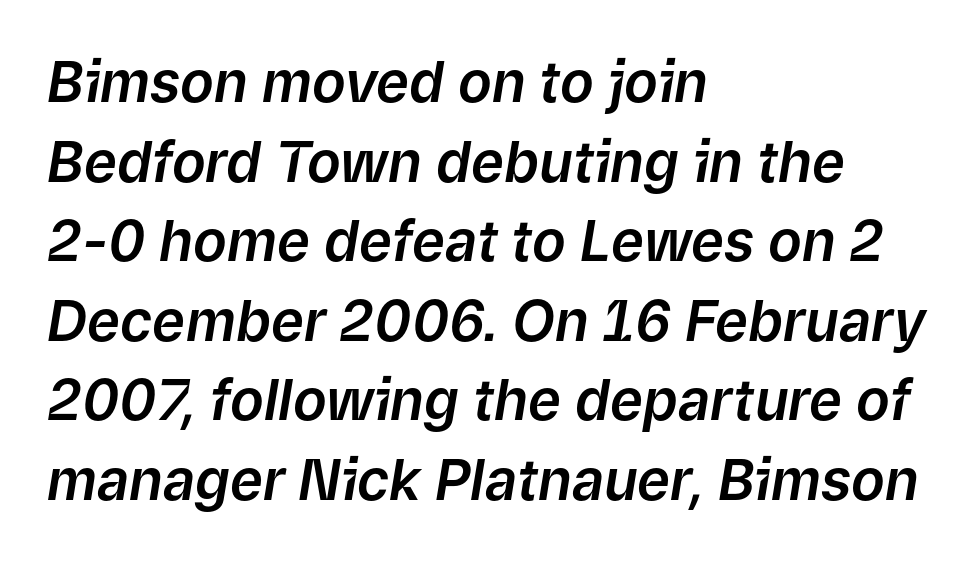
The image shows 56 px text type, italic (leaning right); set left-aligned, normal line spacing (1.42x), normal letter spacing, not underlined; low stroke contrast and a medium x-height.
